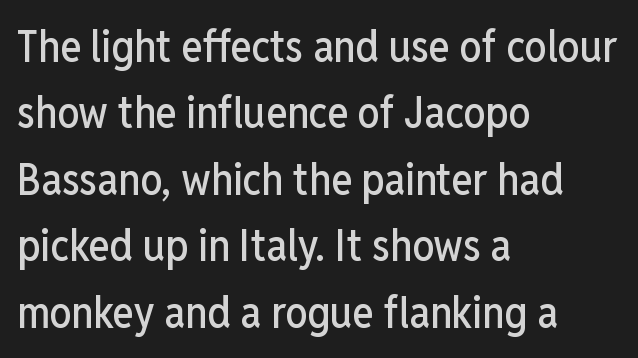
The image shows 44 px condensed sans-serif type, upright; set left-aligned, normal line spacing (1.51x), normal letter spacing, not underlined; low stroke contrast and a medium x-height.
